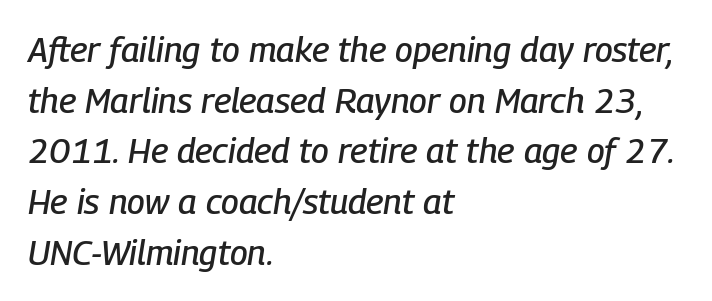
Q: Is the text italic (slanted)? A: Yes, it leans right by about 9 degrees.
Q: Is the text underlined? A: No.
Q: How is the paragraph aligned? A: Left-aligned.
Q: Is the spacing between letters normal or unusually wide? A: Normal.
Q: Is the spacing between lines tight, normal or loose? A: Normal.
Q: Width (condensed, normal, or wide)? A: Condensed.
Q: Stroke contrast? A: Low.
Q: x-height? A: Medium.
Q: Monospaced? A: No.
